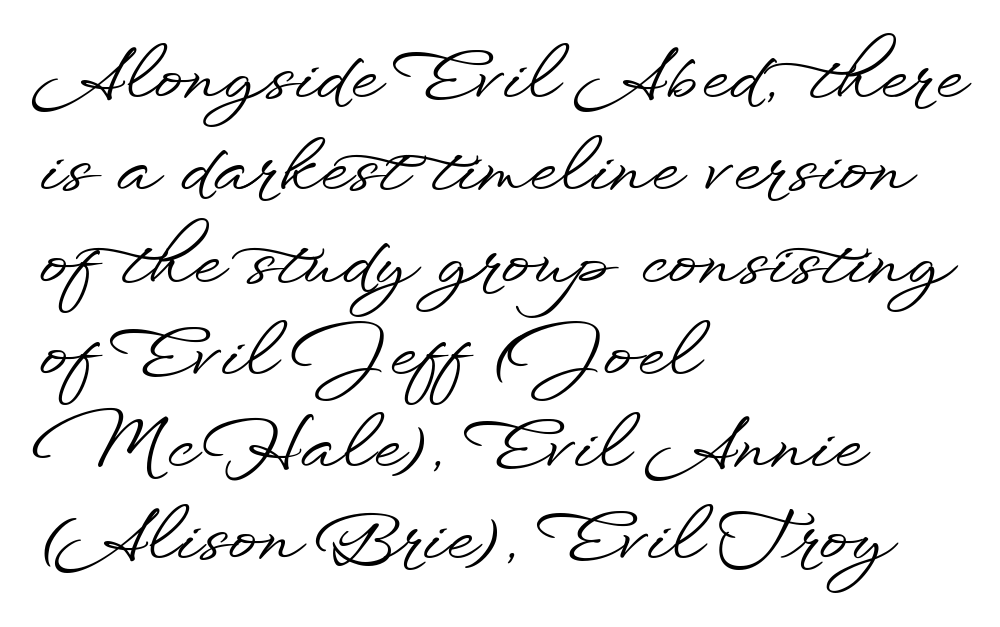
The image shows 71 px wide sans-serif type; set left-aligned, normal line spacing (1.3x), normal letter spacing, not underlined; low stroke contrast and a small x-height.
